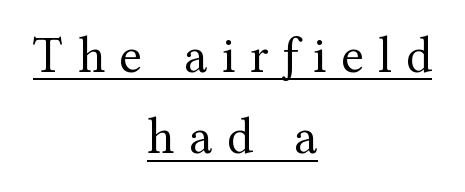
The image shows 52 px regular-weight serif type, upright; set centered, normal line spacing (1.56x), unusually wide letter spacing (+0.28 em), underlined; medium stroke contrast and a medium x-height.
